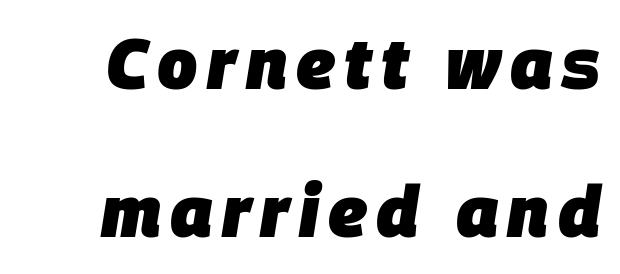
{"italic": "yes", "lean": "right", "slant_degrees": 9, "bold": "yes", "weight": "heavy", "width": "normal", "stroke_contrast": "low", "x_height": "large", "monospaced": "no", "underline": "no", "line_spacing": "loose", "line_spacing_ratio": 2.08, "glyph_px": 71}
